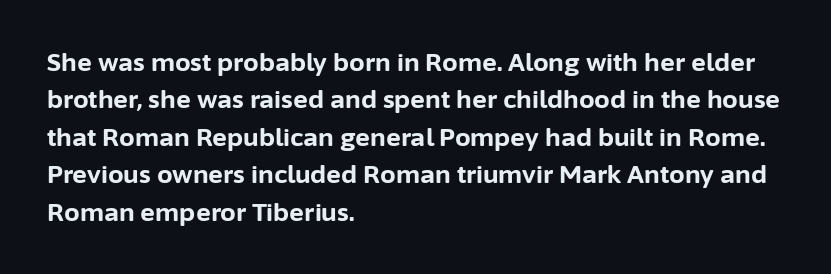
{"italic": "no", "bold": "yes", "underline": "no", "align": "left", "line_spacing": "normal", "line_spacing_ratio": 1.5, "letter_spacing": "normal", "letter_spacing_em": 0.0, "glyph_px": 25}
